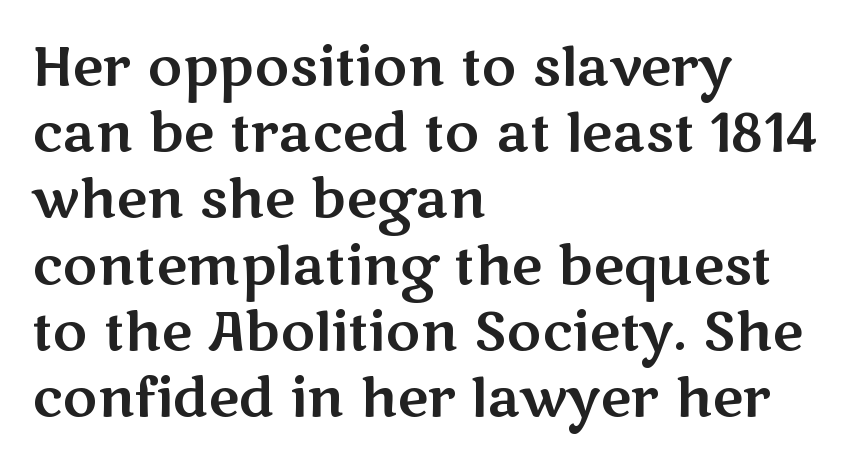
Q: Is the text italic (slanted)? A: No, it is upright.
Q: Is the typeface a serif or a sans-serif typeface? A: Sans-serif.
Q: Is the text underlined? A: No.
Q: How is the paragraph aligned? A: Left-aligned.
Q: Is the spacing between letters normal or unusually wide? A: Normal.
Q: Is the spacing between lines tight, normal or loose? A: Normal.
Q: Width (condensed, normal, or wide)? A: Wide.
Q: Stroke contrast? A: Medium.
Q: x-height? A: Medium.
Q: Monospaced? A: No.
